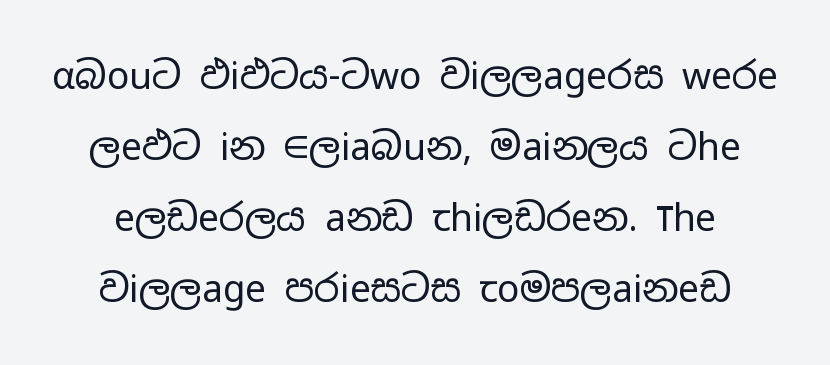
{"serif": "no", "italic": "no", "bold": "no", "weight": "regular", "width": "wide", "stroke_contrast": "low", "x_height": "medium", "monospaced": "no", "underline": "no", "line_spacing": "loose", "line_spacing_ratio": 1.92, "letter_spacing": "normal", "letter_spacing_em": 0.0, "glyph_px": 37}
